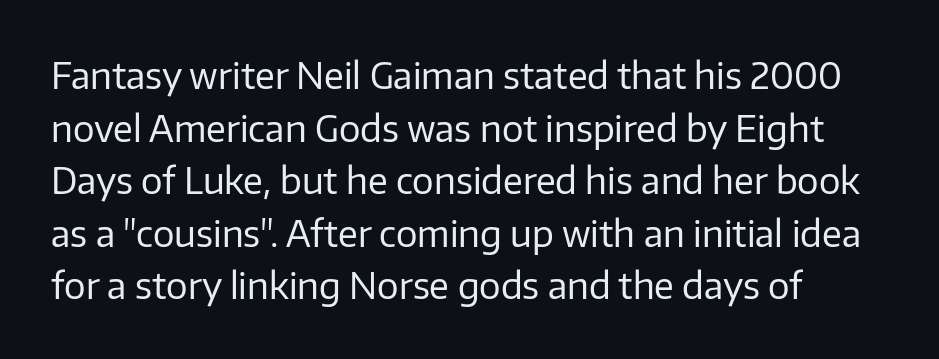
Q: Is the text bold? A: No.
Q: Is the text italic (slanted)? A: No, it is upright.
Q: Is the typeface a serif or a sans-serif typeface? A: Sans-serif.
Q: Is the text underlined? A: No.
Q: How is the paragraph aligned? A: Left-aligned.
Q: Is the spacing between letters normal or unusually wide? A: Normal.
Q: Is the spacing between lines tight, normal or loose? A: Normal.
Q: Width (condensed, normal, or wide)? A: Normal.
Q: Stroke contrast? A: Low.
Q: x-height? A: Medium.
Q: Monospaced? A: No.
